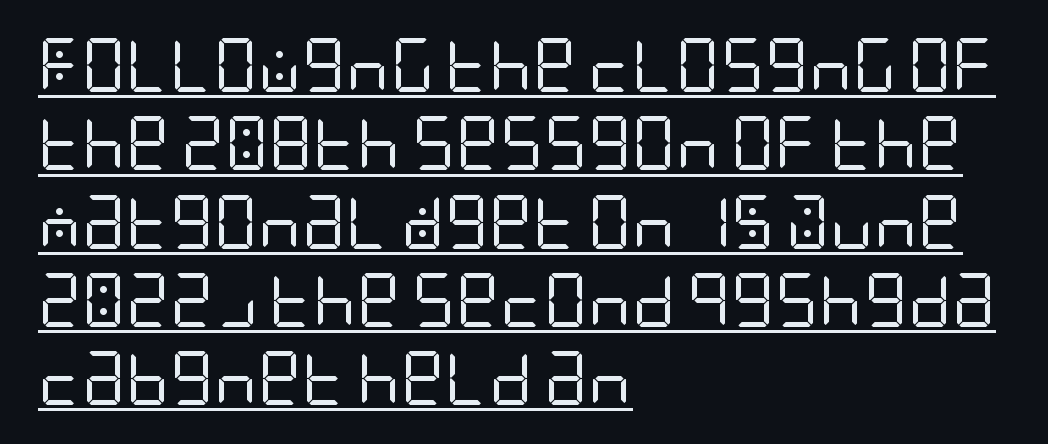
Q: Is the text bold? A: No.
Q: Is the text italic (slanted)? A: No, it is upright.
Q: Is the typeface a serif or a sans-serif typeface? A: Sans-serif.
Q: Is the text underlined? A: Yes.
Q: How is the paragraph aligned? A: Left-aligned.
Q: Is the spacing between letters normal or unusually wide? A: Normal.
Q: Is the spacing between lines tight, normal or loose? A: Normal.
Q: Width (condensed, normal, or wide)? A: Condensed.
Q: Stroke contrast? A: Low.
Q: x-height? A: Large.
